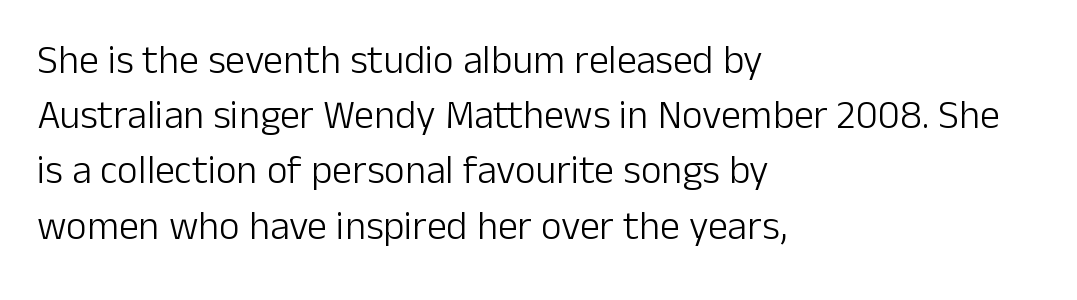
Are there feet on the stems? There aren't — it's a sans. Standard letterfit; no display-style spreading of the glyphs. In terms of leading, this rendering sits right in the middle. Ascenders rise straight up at ninety degrees.
